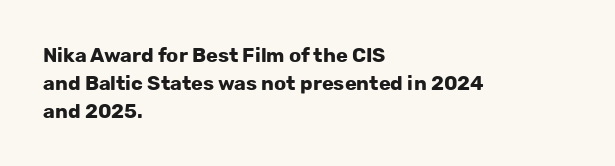
Q: Is the text bold? A: Yes.
Q: Is the text italic (slanted)? A: No, it is upright.
Q: Is the text underlined? A: No.
Q: How is the paragraph aligned? A: Left-aligned.
Q: Is the spacing between letters normal or unusually wide? A: Normal.
Q: Is the spacing between lines tight, normal or loose? A: Normal.
